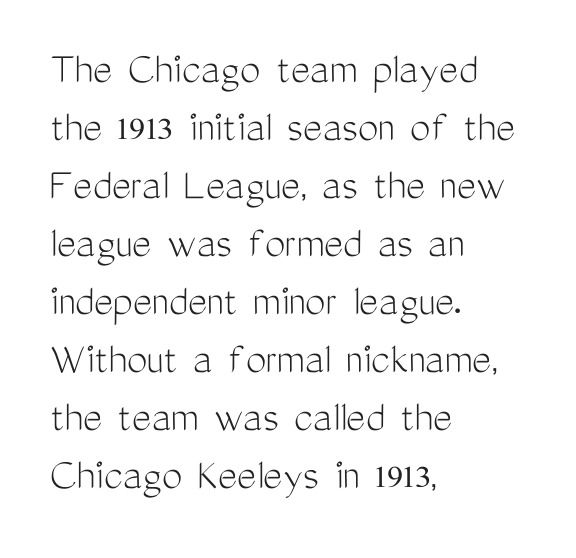
The vertical gap from one line to the next is medium. A clean baseline with only descenders dipping below it. Think of a printed novel: that variable character pitch is what you see here. A classic flush-left, rag-right setting is used for this passage. Summary of weight: not heavy and not bold.
